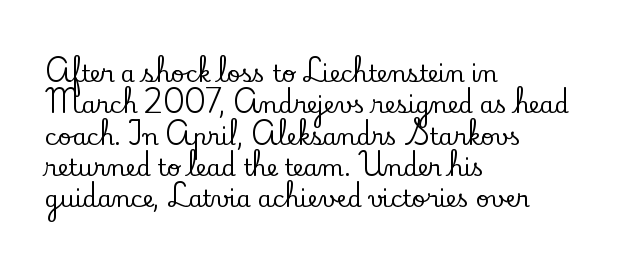
Q: Is the text italic (slanted)? A: No, it is upright.
Q: Is the text underlined? A: No.
Q: How is the paragraph aligned? A: Left-aligned.
Q: Is the spacing between letters normal or unusually wide? A: Normal.
Q: Is the spacing between lines tight, normal or loose? A: Normal.
